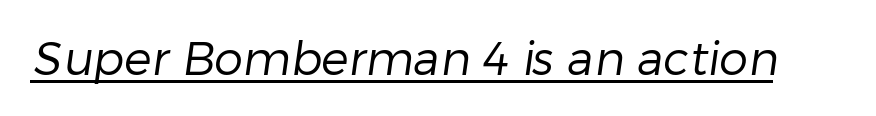
{"serif": "no", "bold": "no", "weight": "regular", "width": "normal", "stroke_contrast": "low", "x_height": "medium", "monospaced": "no", "underline": "yes", "letter_spacing": "normal", "letter_spacing_em": 0.0, "glyph_px": 46}
